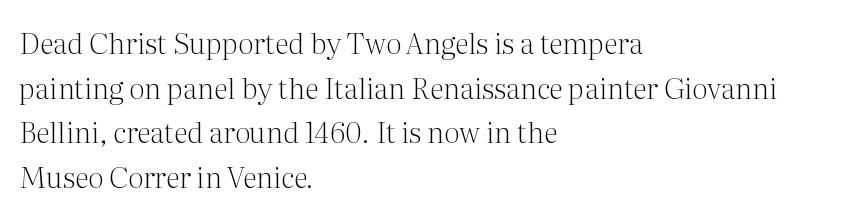
The typeface chosen for these lines features serifs. Quick note: interline space is typical. Is this a fixed-width face? No — the glyphs have proportional, varying widths. Vertical strokes here are truly vertical. The foot of each line stays bare and open. The weight would be labelled regular, book, light, or lighter still.
